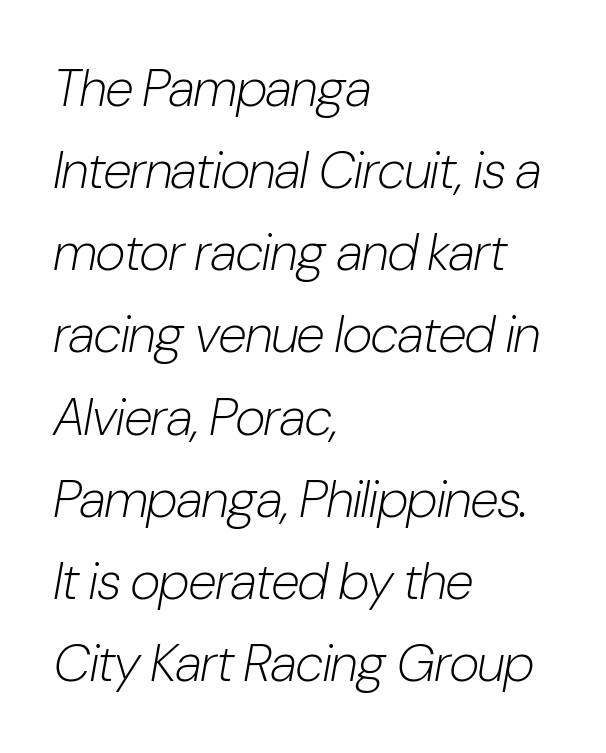
Q: Is the text bold? A: No.
Q: Is the text italic (slanted)? A: Yes, it leans right by about 10 degrees.
Q: Is the text underlined? A: No.
Q: How is the paragraph aligned? A: Left-aligned.
Q: Is the spacing between letters normal or unusually wide? A: Normal.
Q: Is the spacing between lines tight, normal or loose? A: Normal.
Q: Width (condensed, normal, or wide)? A: Condensed.
Q: Stroke contrast? A: Low.
Q: x-height? A: Medium.
Q: Monospaced? A: No.
